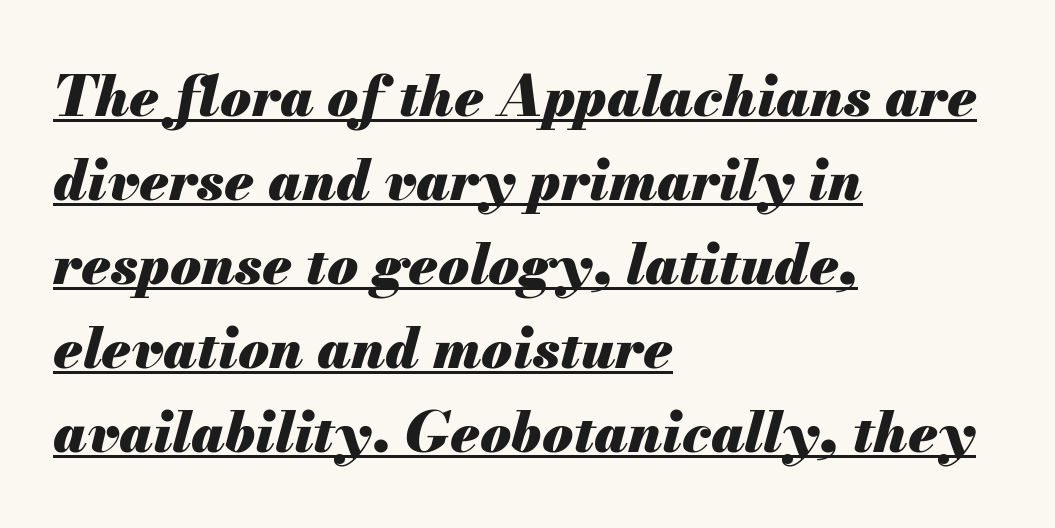
Q: Is the text bold? A: Yes.
Q: Is the text italic (slanted)? A: Yes, it leans right by about 13 degrees.
Q: Is the text underlined? A: Yes.
Q: How is the paragraph aligned? A: Left-aligned.
Q: Is the spacing between letters normal or unusually wide? A: Normal.
Q: Is the spacing between lines tight, normal or loose? A: Normal.
Q: Width (condensed, normal, or wide)? A: Normal.
Q: Stroke contrast? A: Medium.
Q: x-height? A: Small.
Q: Monospaced? A: No.
